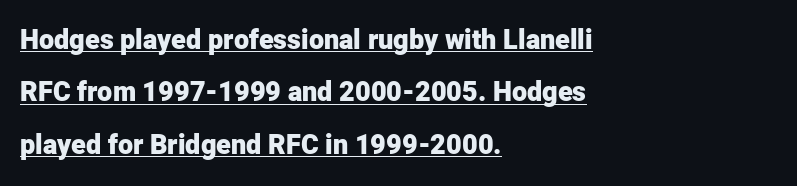
{"italic": "no", "bold": "yes", "underline": "yes", "align": "left", "line_spacing": "loose", "line_spacing_ratio": 1.94, "letter_spacing": "normal", "letter_spacing_em": 0.0, "glyph_px": 27}
